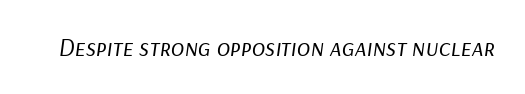
Q: Is the text bold? A: No.
Q: Is the text italic (slanted)? A: Yes, it leans right by about 9 degrees.
Q: Is the text underlined? A: No.
Q: Is the spacing between letters normal or unusually wide? A: Normal.
